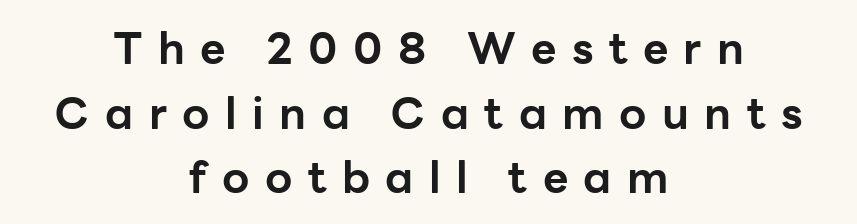
The image shows 44 px bold sans-serif type, upright; set centered, normal line spacing (1.47x), unusually wide letter spacing (+0.35 em), not underlined; low stroke contrast and a medium x-height.
